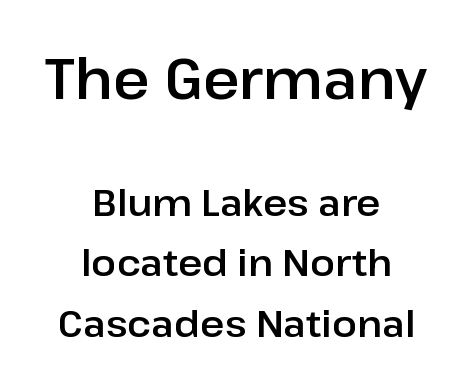
{"serif": "no", "italic": "no", "width": "normal", "stroke_contrast": "low", "x_height": "medium", "monospaced": "no", "underline": "no", "align": "center", "line_spacing": "normal", "line_spacing_ratio": 1.64, "letter_spacing": "normal", "letter_spacing_em": 0.0, "larger_block": "first", "size_ratio": 1.51, "glyph_px": 56}
